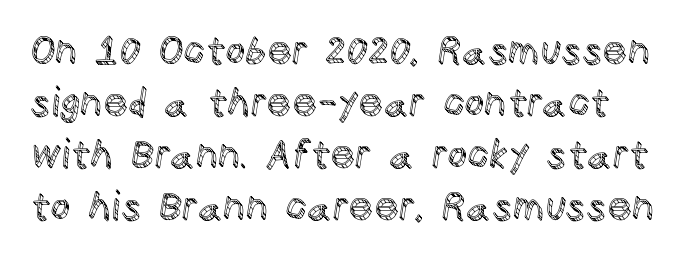
{"width": "normal", "x_height": "large", "monospaced": "no", "underline": "no", "line_spacing": "normal", "line_spacing_ratio": 1.33, "letter_spacing": "normal", "letter_spacing_em": 0.0, "glyph_px": 39}
